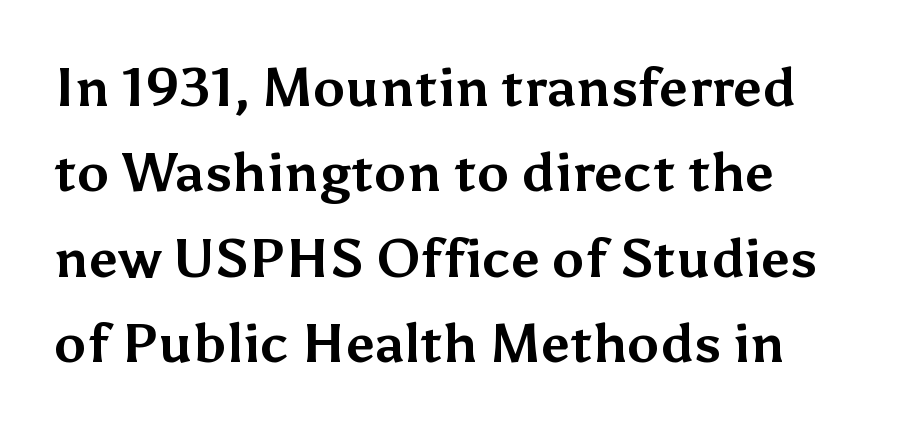
The letters stand upright; this is a roman face. Check under the words: just untouched page. Heft: maximum for text — a bold. Unlike a traditional serif, this face leaves its strokes unadorned. Leading matches the norm, producing a regular column.
